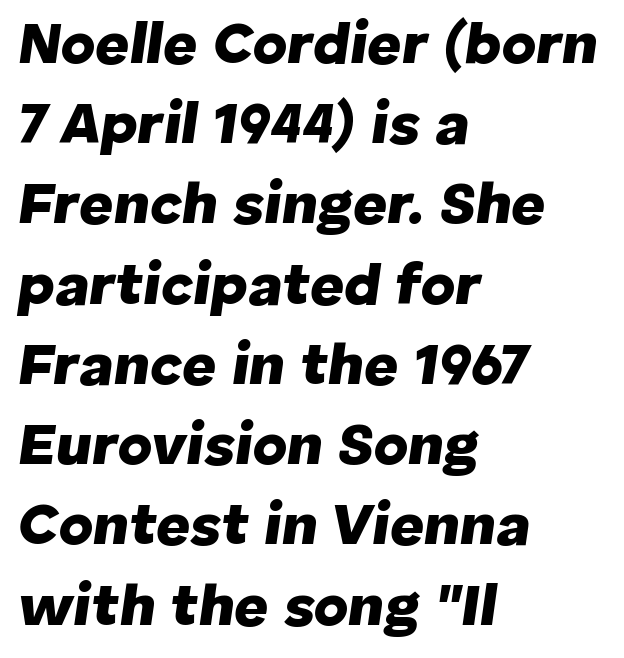
The image shows 59 px heavy type, italic (leaning right); set left-aligned, normal line spacing (1.36x), normal letter spacing, not underlined; low stroke contrast and a medium x-height.
